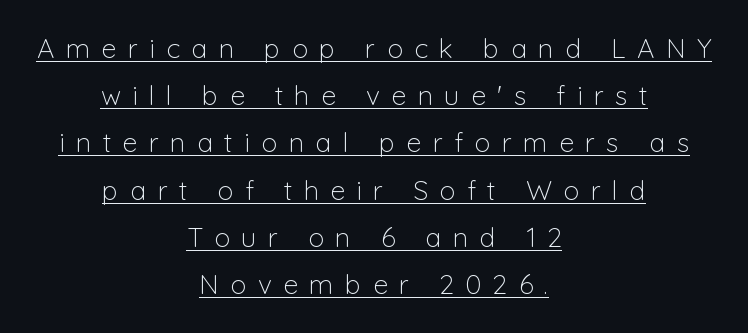
The image shows 27 px text type, upright; set centered, line spacing 1.75x, unusually wide letter spacing (+0.42 em), underlined.
